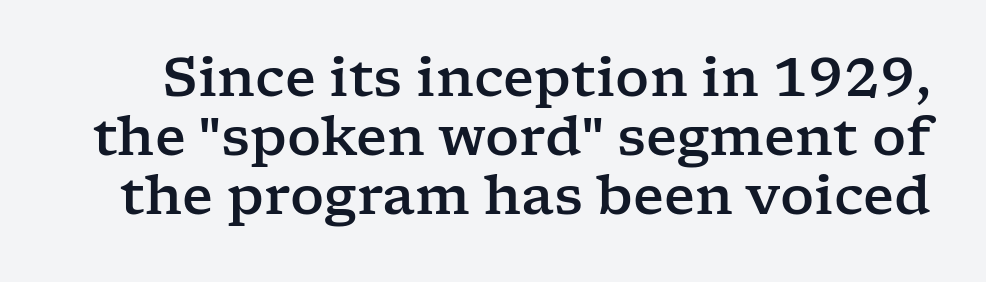
{"serif": "yes", "italic": "no", "width": "wide", "stroke_contrast": "low", "x_height": "medium", "monospaced": "no", "underline": "no", "line_spacing": "tight", "line_spacing_ratio": 1.11, "letter_spacing": "normal", "letter_spacing_em": 0.0, "glyph_px": 53}
